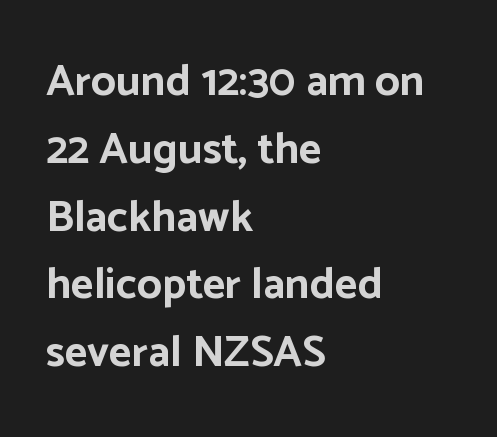
How would I describe the line gaps? Plain and ordinary. The specimen reads as upright at a glance. Weight check: bold — yes, fully. Proportional: the letters do not fall into vertical columns. All the whitespace from short lines collects on the right. Characters follow at the spacing the type designer built in.
